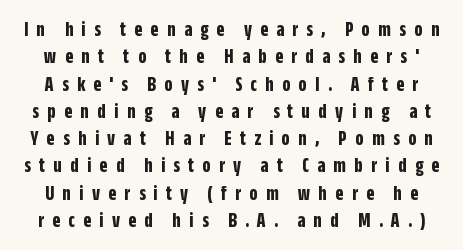
{"italic": "no", "bold": "yes", "underline": "no", "line_spacing": "normal", "line_spacing_ratio": 1.3, "letter_spacing": "wide", "letter_spacing_em": 0.39, "glyph_px": 21}
